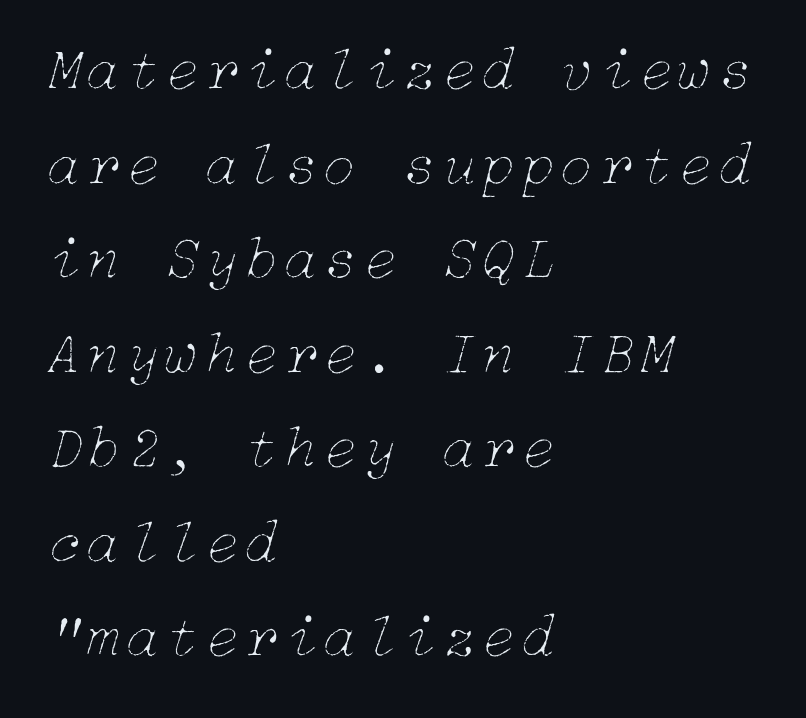
A bare baseline throughout the passage. The font's italic variant was chosen for this text. Does the copy run flush right? No — it runs flush left. Summary of weight: not heavy and not bold.
